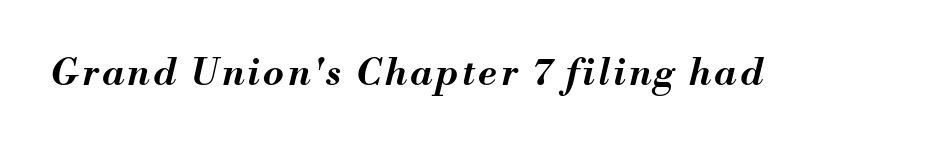
Q: Is the text bold? A: Yes.
Q: Is the text italic (slanted)? A: Yes, it leans right by about 13 degrees.
Q: Is the text underlined? A: No.
Q: Width (condensed, normal, or wide)? A: Normal.
Q: Stroke contrast? A: Medium.
Q: x-height? A: Small.
Q: Monospaced? A: No.
